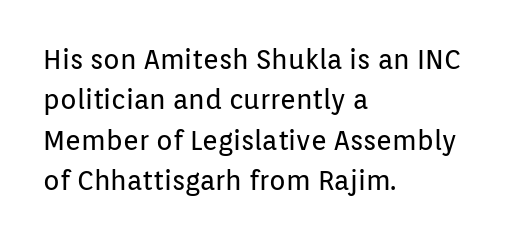
Q: Is the text bold? A: No.
Q: Is the text italic (slanted)? A: No, it is upright.
Q: Is the text underlined? A: No.
Q: How is the paragraph aligned? A: Left-aligned.
Q: Is the spacing between letters normal or unusually wide? A: Normal.
Q: Is the spacing between lines tight, normal or loose? A: Normal.
